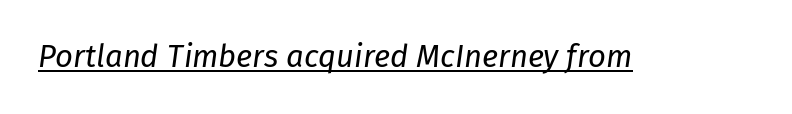
Q: Is the text bold? A: No.
Q: Is the text italic (slanted)? A: Yes, it leans right by about 8 degrees.
Q: Is the text underlined? A: Yes.
Q: Is the spacing between letters normal or unusually wide? A: Normal.
Q: Width (condensed, normal, or wide)? A: Normal.
Q: Stroke contrast? A: Low.
Q: x-height? A: Medium.
Q: Monospaced? A: No.
